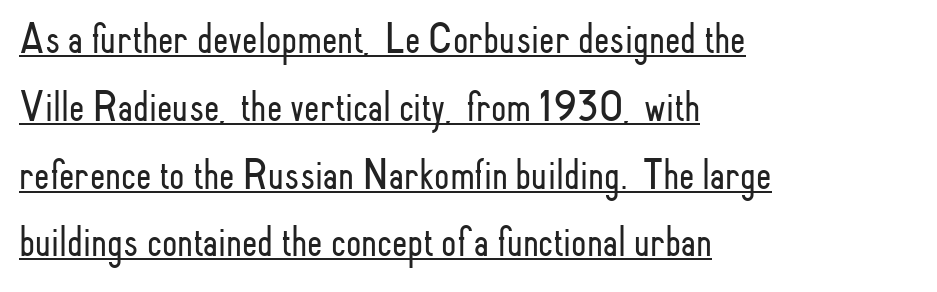
The image shows 44 px light, condensed sans-serif type, upright; set left-aligned, normal line spacing (1.54x), normal letter spacing, underlined; low stroke contrast and a small x-height.
